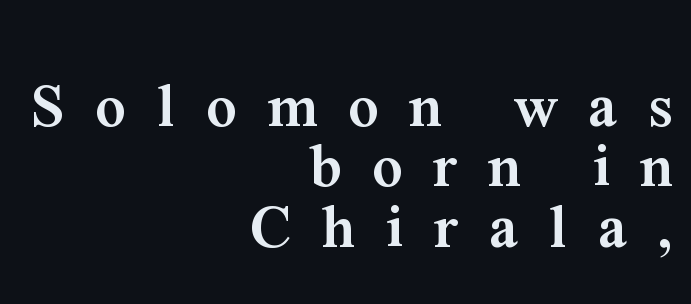
Bare-footed words on every line. A typesetter would call this proportional, since set widths differ per character. Do the letters lean? They stand straight. Caption: multi-line text, flush right, ragged left. If you measured baseline to baseline, you'd find a short distance.
